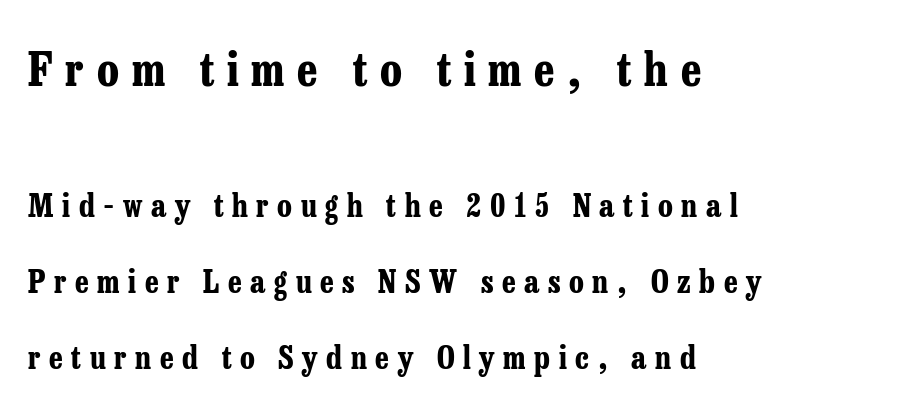
The image shows 46 px bold, condensed serif type, upright; set left-aligned, loose line spacing (2.46x), unusually wide letter spacing (+0.28 em), not underlined; the first (top) block is 1.48x larger; low stroke contrast and a medium x-height.
